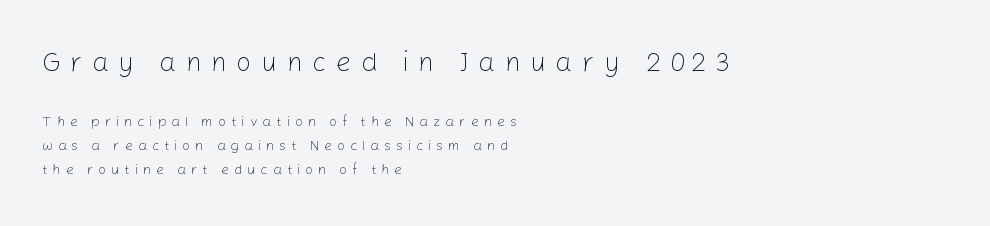
The typesetter chose a ragged-right arrangement here. Is the type heavy? It reads as light-to-regular instead. Between these two stacked blocks, the higher one wins on size. Rule under the text: the space is simply empty. The letters stand straight up with perfectly vertical stems. Tracking value appears strongly positive — letters spread wide.
